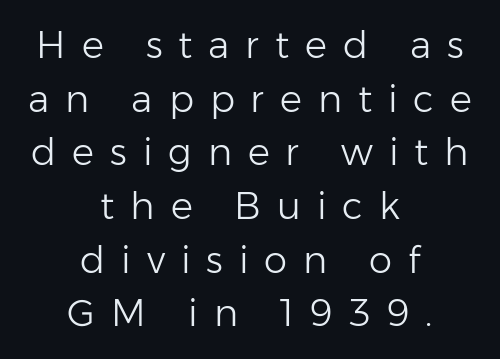
{"serif": "no", "italic": "no", "bold": "no", "weight": "light", "width": "normal", "stroke_contrast": "low", "x_height": "medium", "monospaced": "no", "underline": "no", "align": "center", "line_spacing": "normal", "line_spacing_ratio": 1.45, "letter_spacing": "wide", "letter_spacing_em": 0.43, "glyph_px": 37}
